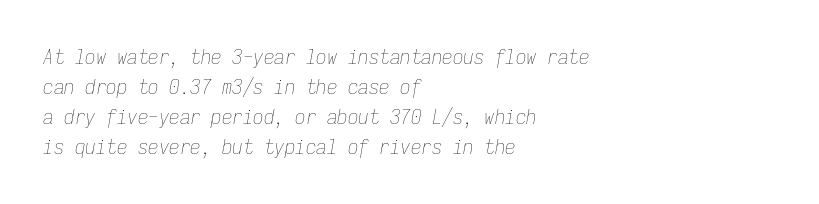
Q: Is the text bold? A: No.
Q: Is the text italic (slanted)? A: Yes, it leans right by about 9 degrees.
Q: Is the text underlined? A: No.
Q: How is the paragraph aligned? A: Left-aligned.
Q: Is the spacing between letters normal or unusually wide? A: Normal.
Q: Is the spacing between lines tight, normal or loose? A: Normal.
